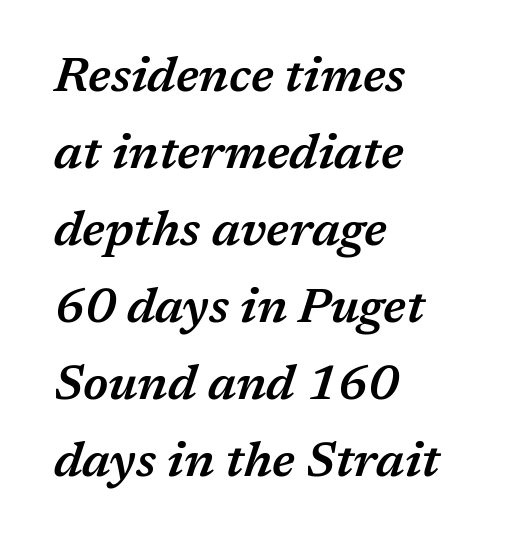
The image shows 49 px semibold type, italic (leaning right); set left-aligned, normal line spacing (1.57x), normal letter spacing, not underlined; medium stroke contrast and a medium x-height.
